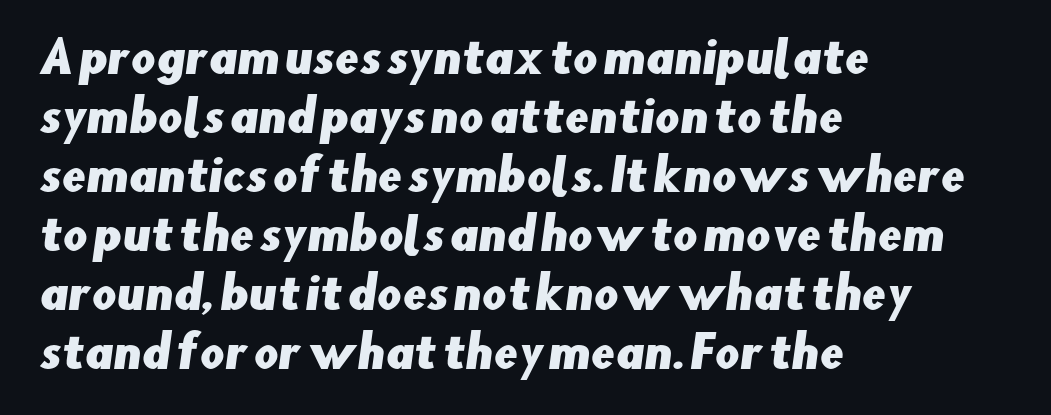
Q: Is the typeface a serif or a sans-serif typeface? A: Sans-serif.
Q: Is the text underlined? A: No.
Q: How is the paragraph aligned? A: Left-aligned.
Q: Is the spacing between letters normal or unusually wide? A: Normal.
Q: Is the spacing between lines tight, normal or loose? A: Normal.
Q: Width (condensed, normal, or wide)? A: Normal.
Q: Stroke contrast? A: Low.
Q: x-height? A: Small.
Q: Monospaced? A: No.
